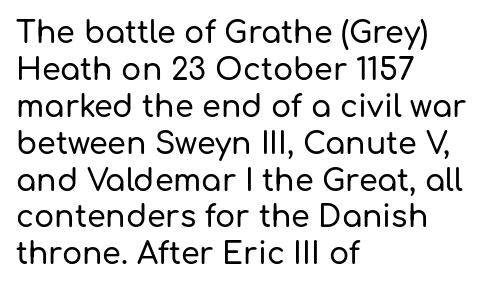
Q: Is the text italic (slanted)? A: No, it is upright.
Q: Is the typeface a serif or a sans-serif typeface? A: Sans-serif.
Q: Is the text underlined? A: No.
Q: How is the paragraph aligned? A: Left-aligned.
Q: Is the spacing between letters normal or unusually wide? A: Normal.
Q: Width (condensed, normal, or wide)? A: Normal.
Q: Stroke contrast? A: Low.
Q: x-height? A: Medium.
Q: Monospaced? A: No.
